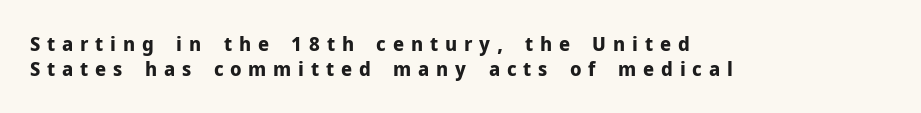
Q: Is the text bold? A: Yes.
Q: Is the text italic (slanted)? A: No, it is upright.
Q: Is the text underlined? A: No.
Q: How is the paragraph aligned? A: Left-aligned.
Q: Is the spacing between letters normal or unusually wide? A: Unusually wide.
Q: Is the spacing between lines tight, normal or loose? A: Normal.
